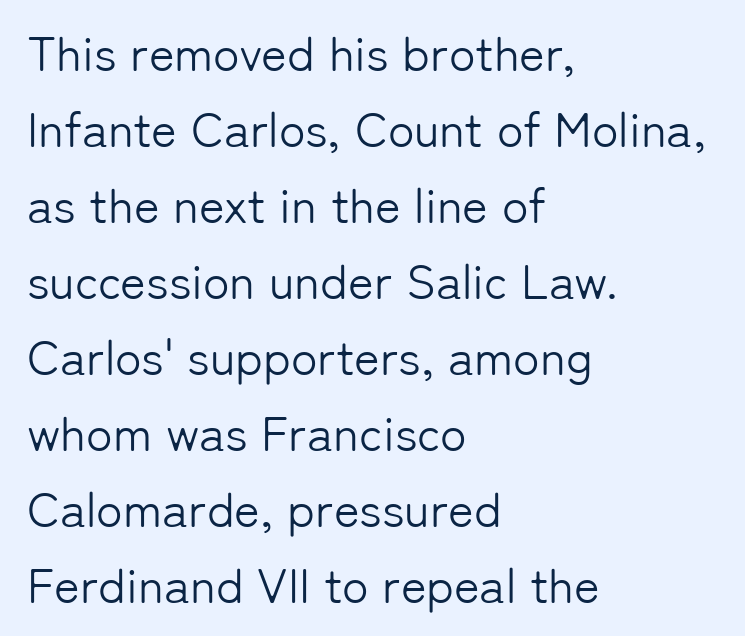
Q: Is the text bold? A: No.
Q: Is the text italic (slanted)? A: No, it is upright.
Q: Is the typeface a serif or a sans-serif typeface? A: Sans-serif.
Q: Is the text underlined? A: No.
Q: How is the paragraph aligned? A: Left-aligned.
Q: Is the spacing between letters normal or unusually wide? A: Normal.
Q: Is the spacing between lines tight, normal or loose? A: Normal.
Q: Width (condensed, normal, or wide)? A: Normal.
Q: Stroke contrast? A: Low.
Q: x-height? A: Medium.
Q: Monospaced? A: No.
